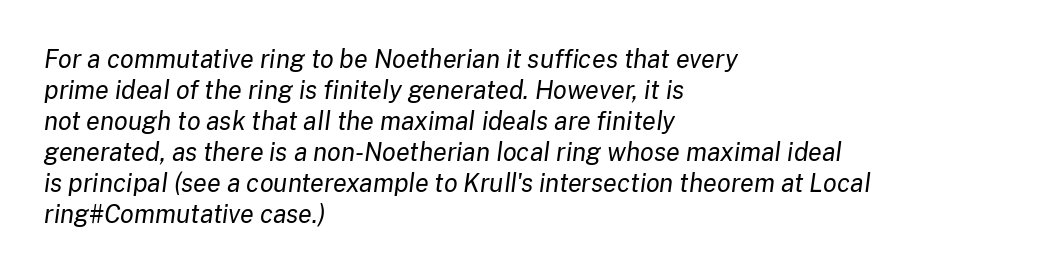
{"italic": "yes", "lean": "right", "slant_degrees": 8, "bold": "no", "underline": "no", "align": "left", "line_spacing_ratio": 1.24, "letter_spacing": "normal", "letter_spacing_em": 0.0, "glyph_px": 25}
